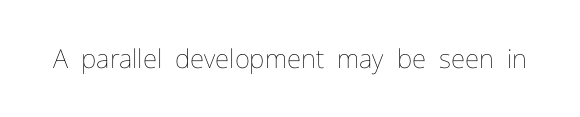
A roman cut, with each character standing at attention. Decoration check: the copy has no underline. The gaps between neighbouring characters are ordinary and unremarkable. Bold? No — there's no thickening of the strokes.
